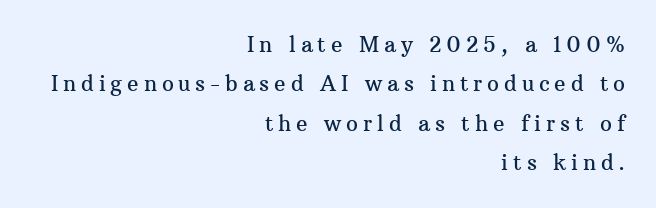
The image shows 21 px text type, upright; set right-aligned, line spacing 1.88x, unusually wide letter spacing (+0.23 em), not underlined.
